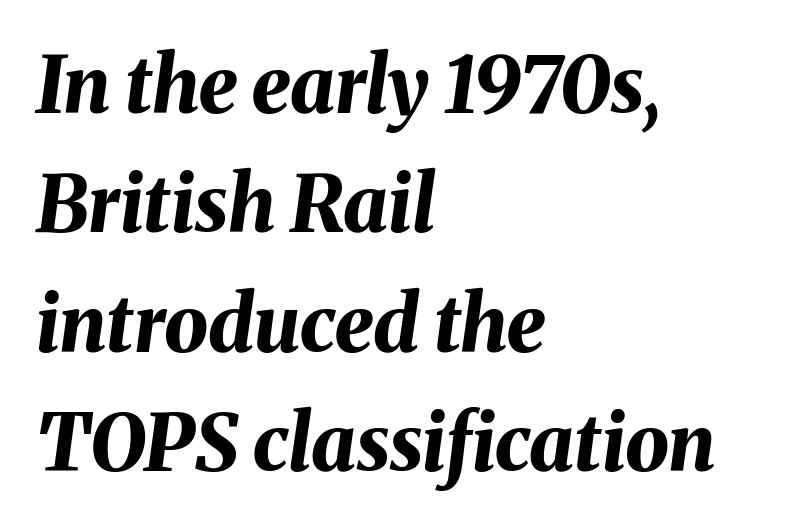
Standard letterfit; no display-style spreading of the glyphs. The passage is arranged the way most books set body copy — flush left. Honestly, there is no underline to notice here at all. On the weight axis this lands at bold, roughly 700. If you drew a line through each stem, it would be angled. The letters advance in unequal steps, a hallmark of proportional type.
